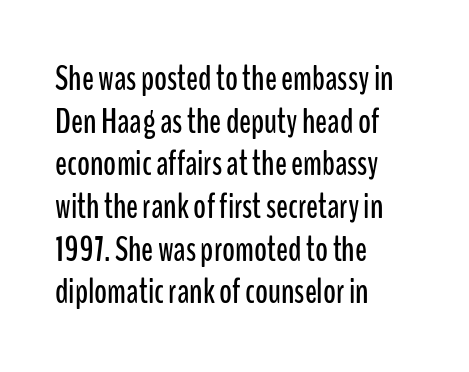
Q: Is the text italic (slanted)? A: No, it is upright.
Q: Is the typeface a serif or a sans-serif typeface? A: Sans-serif.
Q: Is the text underlined? A: No.
Q: How is the paragraph aligned? A: Left-aligned.
Q: Is the spacing between letters normal or unusually wide? A: Normal.
Q: Width (condensed, normal, or wide)? A: Condensed.
Q: Stroke contrast? A: Low.
Q: x-height? A: Medium.
Q: Monospaced? A: No.
